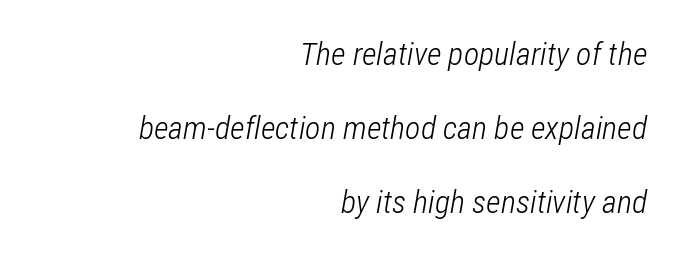
The image shows 32 px light, condensed type, italic (leaning right); set right-aligned, loose line spacing (2.31x), normal letter spacing, not underlined; low stroke contrast and a medium x-height.
